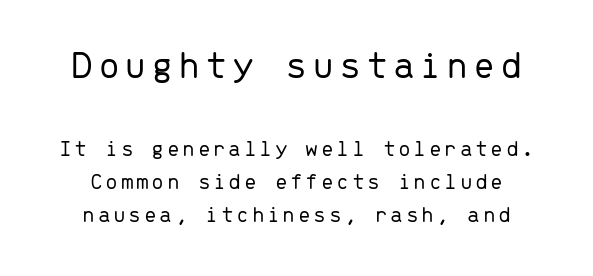
The image shows 40 px light sans-serif type, upright, monospaced; set normal line spacing (1.44x), not underlined; the first (top) block is 1.74x larger; low stroke contrast and a medium x-height.
